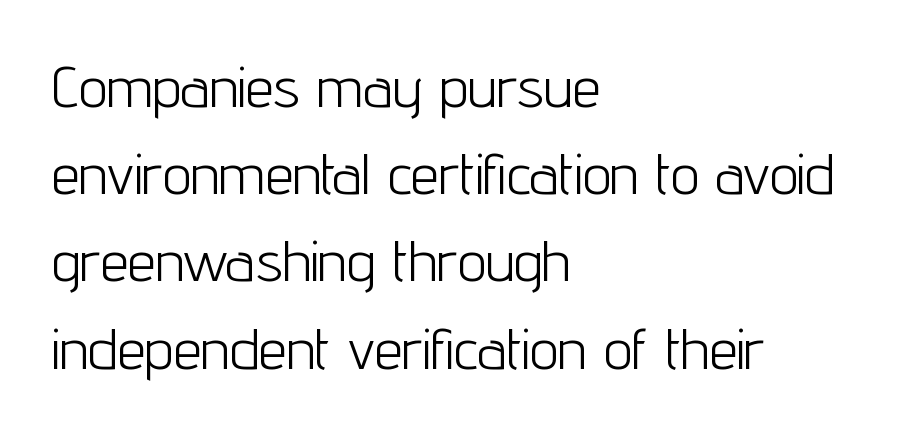
{"serif": "no", "italic": "no", "bold": "no", "weight": "light", "width": "condensed", "stroke_contrast": "low", "x_height": "medium", "monospaced": "no", "underline": "no", "align": "left", "line_spacing": "normal", "line_spacing_ratio": 1.53, "letter_spacing": "normal", "letter_spacing_em": 0.0, "glyph_px": 57}
